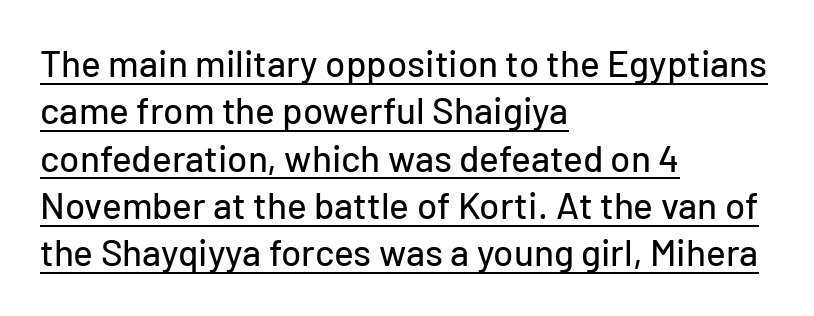
The image shows 37 px sans-serif type, upright; set left-aligned, normal line spacing (1.28x), normal letter spacing, underlined; low stroke contrast and a medium x-height.
